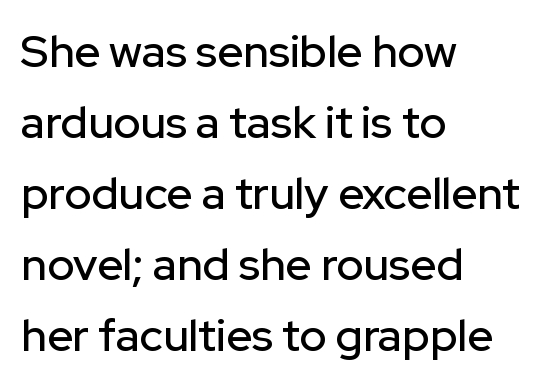
{"serif": "no", "italic": "no", "width": "normal", "stroke_contrast": "low", "x_height": "medium", "monospaced": "no", "underline": "no", "align": "left", "line_spacing": "normal", "line_spacing_ratio": 1.58, "letter_spacing": "normal", "letter_spacing_em": 0.0, "glyph_px": 45}
